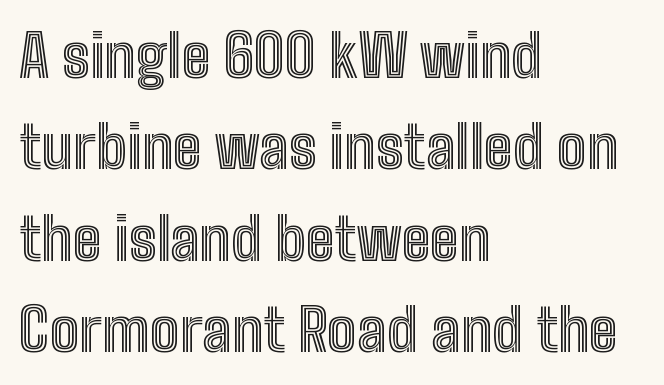
A typesetter would mark this as roman, not italic. Does the copy run flush right? No — it runs flush left. Rule under the text: the space is simply empty. The line-height multiplier appears to be the usual default. This sample uses plain, unmodified letter spacing.
